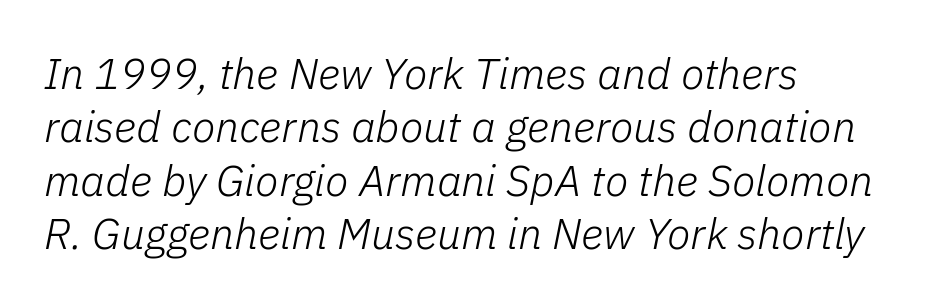
Q: Is the text bold? A: No.
Q: Is the text italic (slanted)? A: Yes, it leans right by about 11 degrees.
Q: Is the text underlined? A: No.
Q: How is the paragraph aligned? A: Left-aligned.
Q: Is the spacing between letters normal or unusually wide? A: Normal.
Q: Width (condensed, normal, or wide)? A: Normal.
Q: Stroke contrast? A: Low.
Q: x-height? A: Medium.
Q: Monospaced? A: No.
